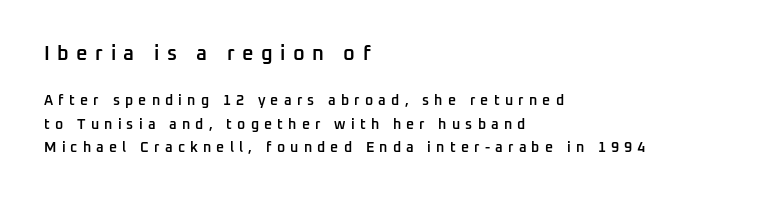
Q: Is the text bold? A: Semi-bold.
Q: Is the text italic (slanted)? A: No, it is upright.
Q: Is the text underlined? A: No.
Q: How is the paragraph aligned? A: Left-aligned.
Q: Is the spacing between letters normal or unusually wide? A: Unusually wide.
Q: Is the spacing between lines tight, normal or loose? A: Normal.
Q: Which block of text is set in a larger size, the first (top) or the second (bottom)? A: The first (top) one.
